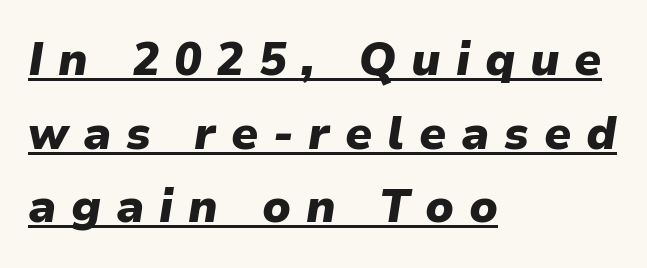
Summary of weight: heavy, a full bold. Between one letter and the next there's a generous, obvious gap. The designer left line spacing at the default. Every row of glyphs begins at an identical x-position on the left.
